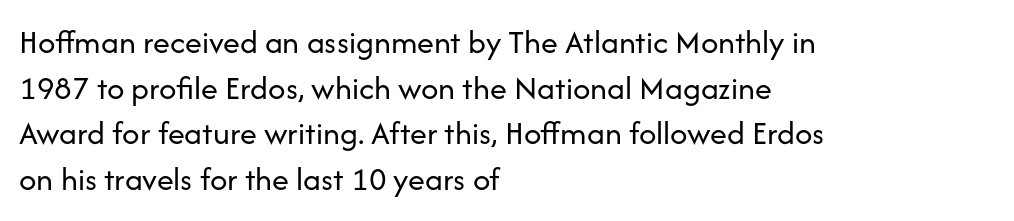
Q: Is the text bold? A: No.
Q: Is the text italic (slanted)? A: No, it is upright.
Q: Is the typeface a serif or a sans-serif typeface? A: Sans-serif.
Q: Is the text underlined? A: No.
Q: How is the paragraph aligned? A: Left-aligned.
Q: Is the spacing between letters normal or unusually wide? A: Normal.
Q: Is the spacing between lines tight, normal or loose? A: Normal.
Q: Width (condensed, normal, or wide)? A: Normal.
Q: Stroke contrast? A: Low.
Q: x-height? A: Medium.
Q: Monospaced? A: No.
